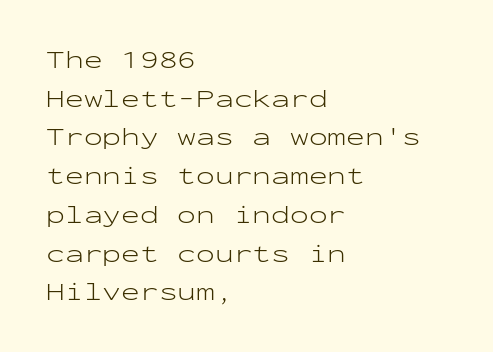
Notice how descenders clear the ascenders below comfortably — that's standard leading. Posture: vertical. Letter spacing: default. This rendering uses left alignment, leaving the right contour irregular.
